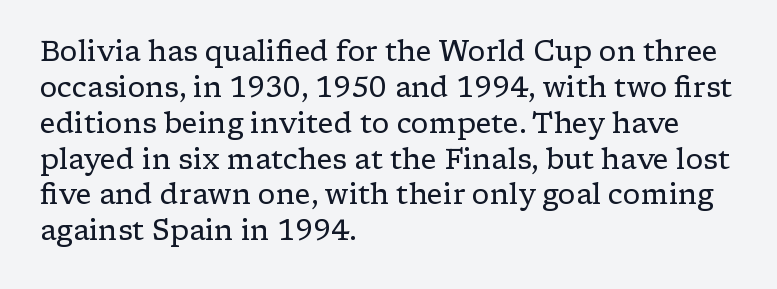
Q: Is the text bold? A: No.
Q: Is the text italic (slanted)? A: No, it is upright.
Q: Is the typeface a serif or a sans-serif typeface? A: Serif.
Q: Is the text underlined? A: No.
Q: How is the paragraph aligned? A: Left-aligned.
Q: Is the spacing between letters normal or unusually wide? A: Normal.
Q: Is the spacing between lines tight, normal or loose? A: Normal.
Q: Width (condensed, normal, or wide)? A: Wide.
Q: Stroke contrast? A: Low.
Q: x-height? A: Medium.
Q: Monospaced? A: No.
